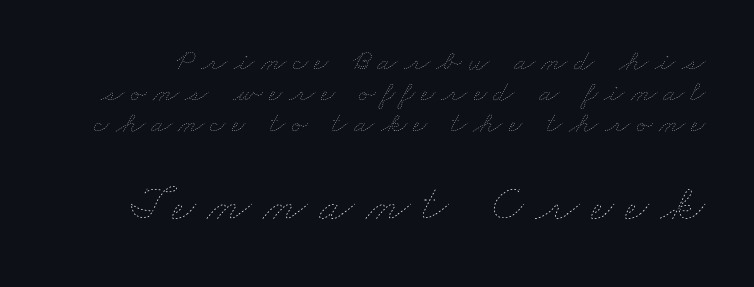
The image shows 52 px thin, wide type; set tight line spacing (1.04x), unusually wide letter spacing (+0.21 em), not underlined; the second (bottom) block is 1.73x larger; low stroke contrast and a small x-height.
